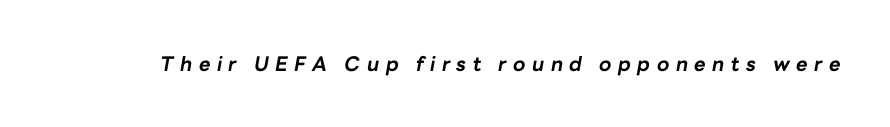
The image shows 20 px bold type, italic (leaning right); set unusually wide letter spacing (+0.32 em), not underlined.
